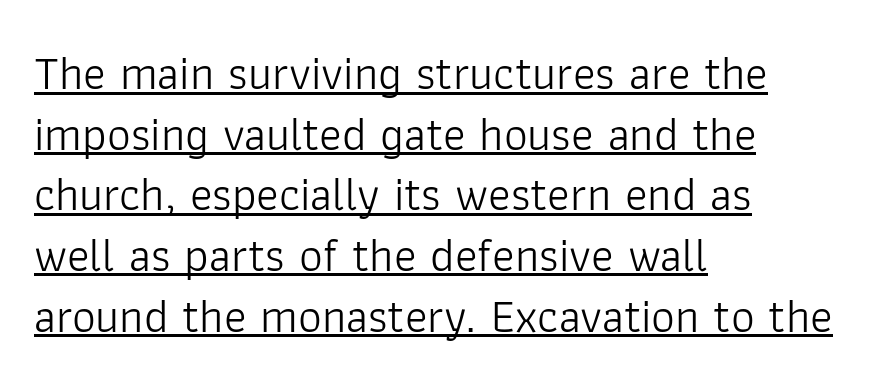
The image shows 47 px light sans-serif type, upright; set left-aligned, normal line spacing (1.29x), normal letter spacing, underlined; low stroke contrast and a medium x-height.
